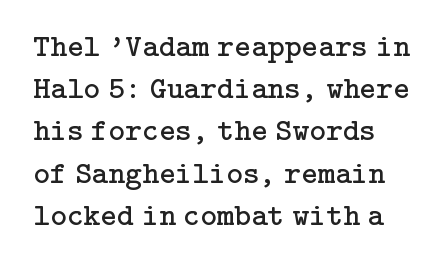
Q: Is the text bold? A: No.
Q: Is the text italic (slanted)? A: No, it is upright.
Q: Is the typeface a serif or a sans-serif typeface? A: Serif.
Q: Is the text underlined? A: No.
Q: How is the paragraph aligned? A: Left-aligned.
Q: Is the spacing between letters normal or unusually wide? A: Normal.
Q: Is the spacing between lines tight, normal or loose? A: Normal.
Q: Width (condensed, normal, or wide)? A: Normal.
Q: Stroke contrast? A: Low.
Q: x-height? A: Medium.
